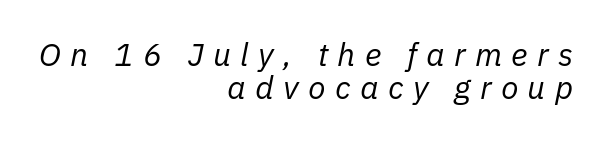
Q: Is the text bold? A: No.
Q: Is the text italic (slanted)? A: Yes, it leans right by about 11 degrees.
Q: Is the text underlined? A: No.
Q: How is the paragraph aligned? A: Right-aligned.
Q: Is the spacing between letters normal or unusually wide? A: Unusually wide.
Q: Is the spacing between lines tight, normal or loose? A: Tight.
Q: Width (condensed, normal, or wide)? A: Normal.
Q: Stroke contrast? A: Low.
Q: x-height? A: Medium.
Q: Monospaced? A: No.
